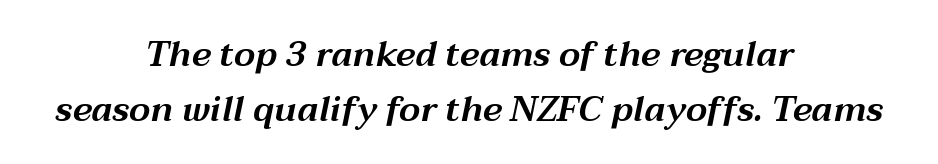
Q: Is the text italic (slanted)? A: Yes, it leans right by about 12 degrees.
Q: Is the text underlined? A: No.
Q: How is the paragraph aligned? A: Centered.
Q: Is the spacing between letters normal or unusually wide? A: Normal.
Q: Is the spacing between lines tight, normal or loose? A: Normal.
Q: Width (condensed, normal, or wide)? A: Wide.
Q: Stroke contrast? A: Medium.
Q: x-height? A: Medium.
Q: Monospaced? A: No.
